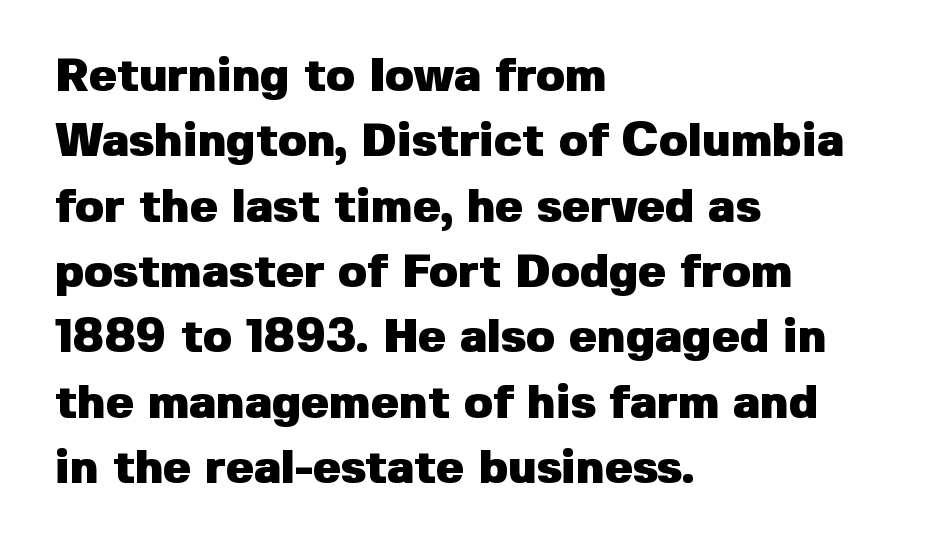
The image shows 47 px heavy sans-serif type, upright; set left-aligned, normal line spacing (1.39x), normal letter spacing, not underlined; low stroke contrast and a medium x-height.
